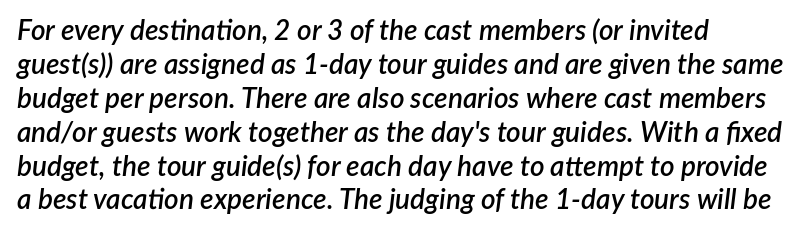
The image shows 28 px semibold type, italic (leaning right); set left-aligned, line spacing 1.21x, normal letter spacing, not underlined; low stroke contrast and a medium x-height.
